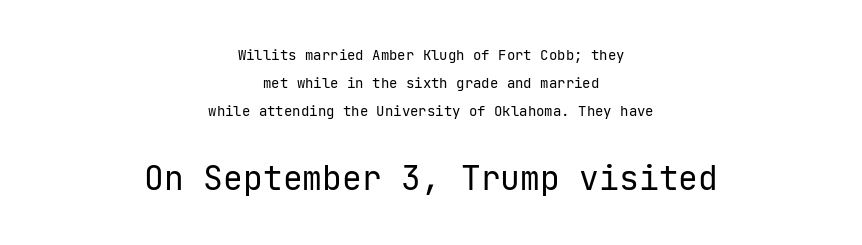
Q: Is the text bold? A: No.
Q: Is the text italic (slanted)? A: No, it is upright.
Q: Is the typeface a serif or a sans-serif typeface? A: Sans-serif.
Q: Is the text underlined? A: No.
Q: How is the paragraph aligned? A: Centered.
Q: Is the spacing between letters normal or unusually wide? A: Normal.
Q: Is the spacing between lines tight, normal or loose? A: Loose.
Q: Which block of text is set in a larger size, the first (top) or the second (bottom)? A: The second (bottom) one.
Q: Width (condensed, normal, or wide)? A: Normal.
Q: Stroke contrast? A: Low.
Q: x-height? A: Medium.
